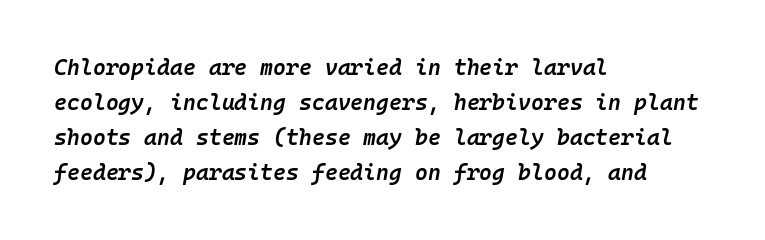
Check the space under the baseline: it is left empty. The paragraph shown leans on its left margin. Typesetter's note: demi weight, one step under bold. In terms of letterspacing, this is plain default setting.
